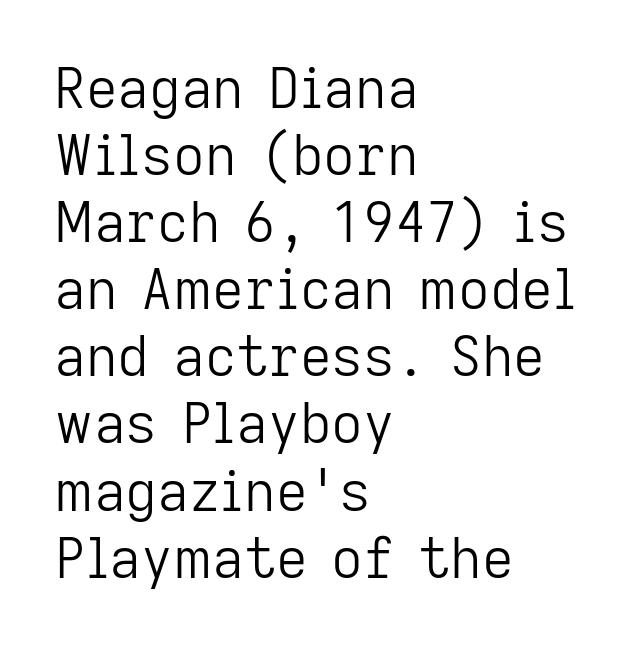
Q: Is the text bold? A: No.
Q: Is the text italic (slanted)? A: No, it is upright.
Q: Is the typeface a serif or a sans-serif typeface? A: Sans-serif.
Q: Is the text underlined? A: No.
Q: How is the paragraph aligned? A: Left-aligned.
Q: Is the spacing between letters normal or unusually wide? A: Normal.
Q: Width (condensed, normal, or wide)? A: Normal.
Q: Stroke contrast? A: Low.
Q: x-height? A: Medium.
Q: Monospaced? A: No.
